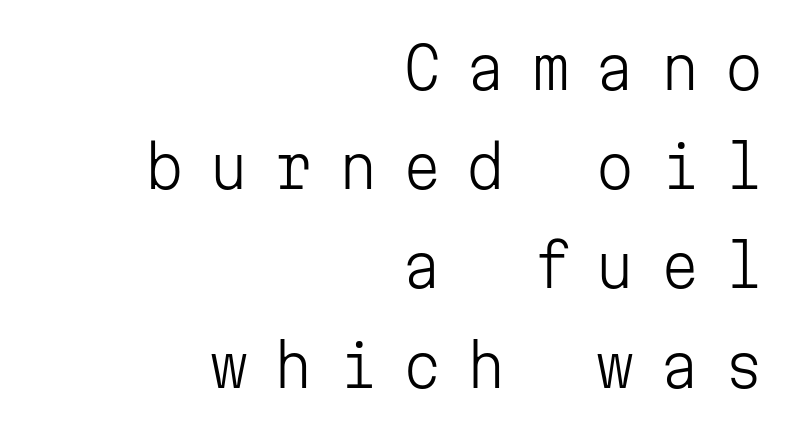
{"serif": "no", "italic": "no", "bold": "no", "weight": "light", "width": "normal", "stroke_contrast": "low", "x_height": "medium", "monospaced": "yes", "underline": "no", "align": "right", "line_spacing_ratio": 1.74, "letter_spacing": "wide", "letter_spacing_em": 0.43, "glyph_px": 57}
